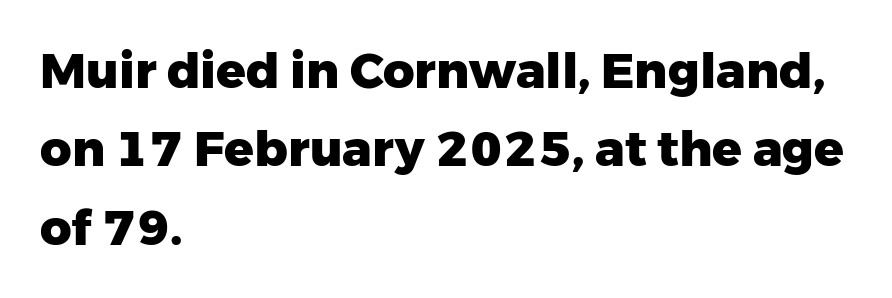
The image shows 49 px heavy sans-serif type, upright; set left-aligned, normal line spacing (1.6x), normal letter spacing, not underlined; low stroke contrast and a medium x-height.
